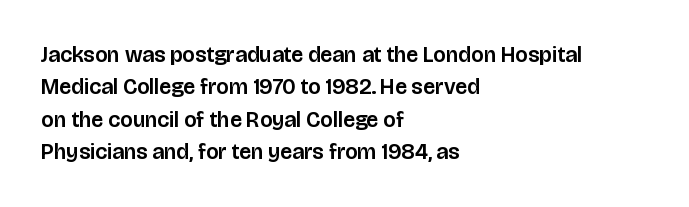
{"italic": "no", "underline": "no", "align": "left", "line_spacing": "normal", "line_spacing_ratio": 1.47, "letter_spacing": "normal", "letter_spacing_em": 0.0, "glyph_px": 22}
